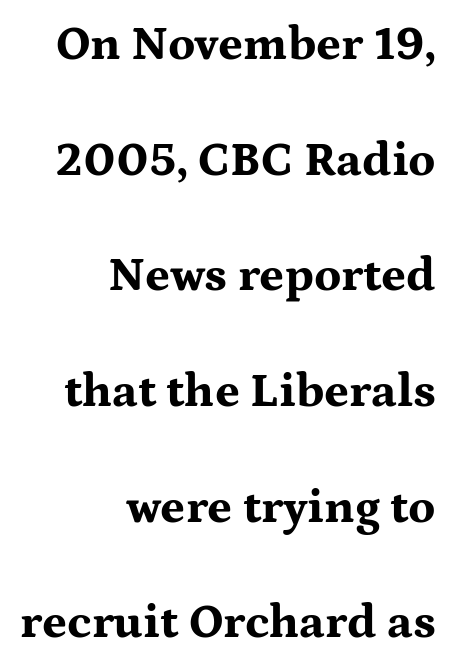
The image shows 48 px bold, wide serif type, upright; set right-aligned, loose line spacing (2.41x), normal letter spacing, not underlined; medium stroke contrast and a medium x-height.
